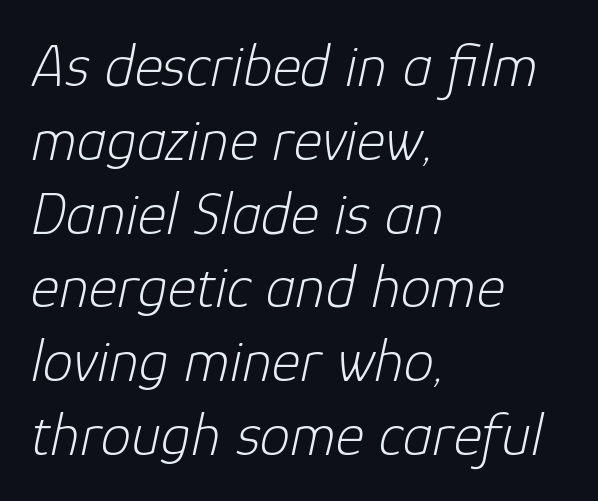
{"italic": "yes", "lean": "right", "slant_degrees": 12, "bold": "no", "weight": "light", "width": "normal", "stroke_contrast": "low", "x_height": "medium", "monospaced": "no", "underline": "no", "align": "left", "line_spacing_ratio": 1.21, "letter_spacing": "normal", "letter_spacing_em": 0.0, "glyph_px": 61}
